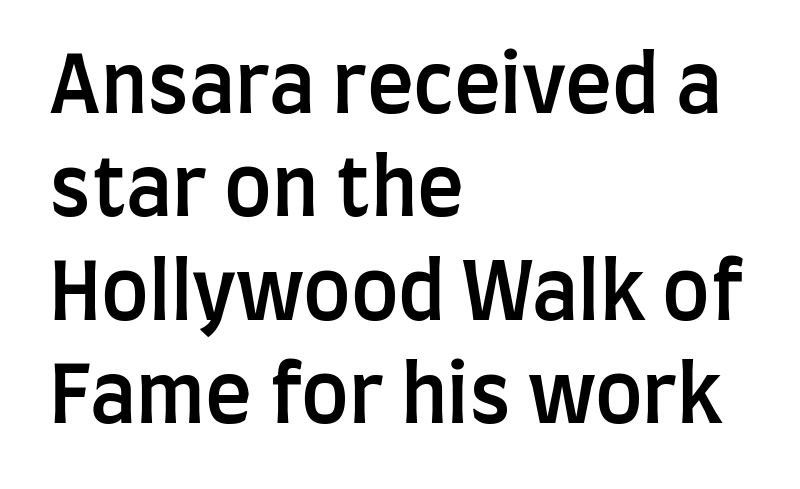
Alignment: flush left. Here the designer chose a conventional face with non-uniform glyph widths. Lines of text with bare space underneath. Type style note: lacks serifs. One glance says typical: line gaps are just what's usual. It's the straight-up-and-down kind of type.
